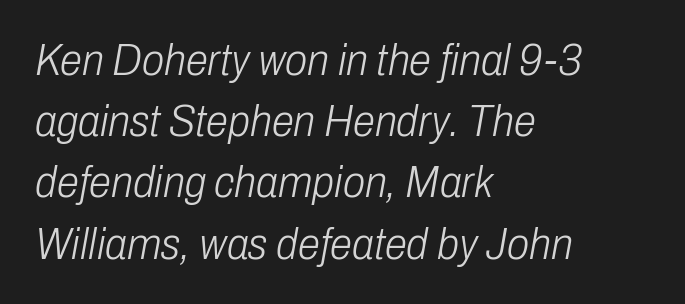
The image shows 45 px light, condensed type, italic (leaning right); set left-aligned, normal line spacing (1.36x), normal letter spacing, not underlined; low stroke contrast and a medium x-height.
